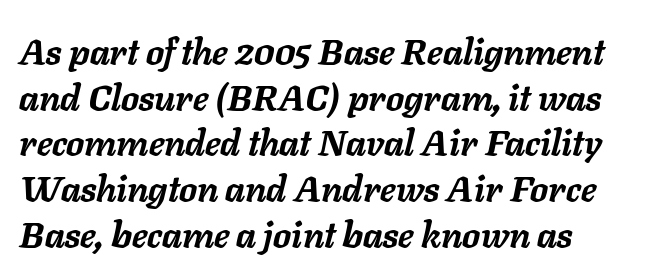
The passage shown is typed in a proportional face where columns would drift. Default kerning and tracking; the words read as compact shapes. The characters look thick and weighty, a clear bold. Check under the words: just untouched page. Reading down the column, the eye jumps a familiar distance to each next line. It's the slanting kind of type.
